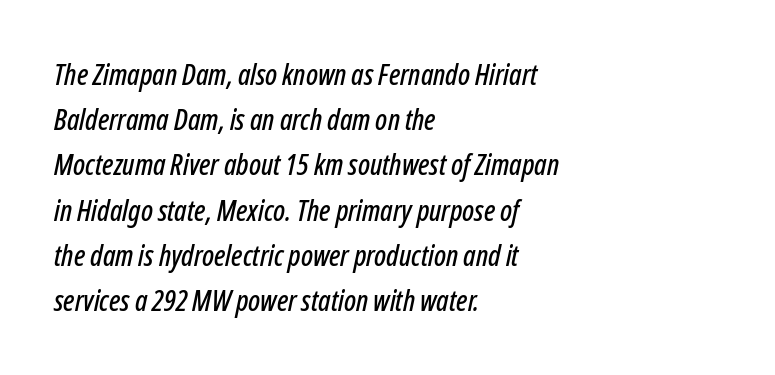
The image shows 29 px condensed type, italic (leaning right); set left-aligned, normal line spacing (1.56x), normal letter spacing, not underlined; low stroke contrast and a medium x-height.
